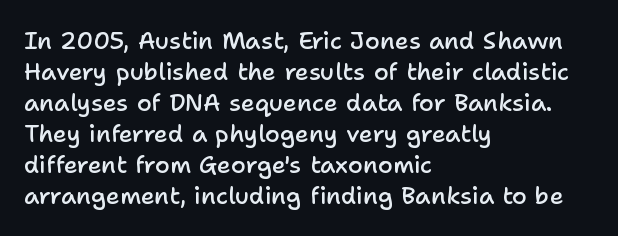
Q: Is the text bold? A: Semi-bold.
Q: Is the text italic (slanted)? A: No, it is upright.
Q: Is the text underlined? A: No.
Q: How is the paragraph aligned? A: Left-aligned.
Q: Is the spacing between letters normal or unusually wide? A: Normal.
Q: Is the spacing between lines tight, normal or loose? A: Normal.
